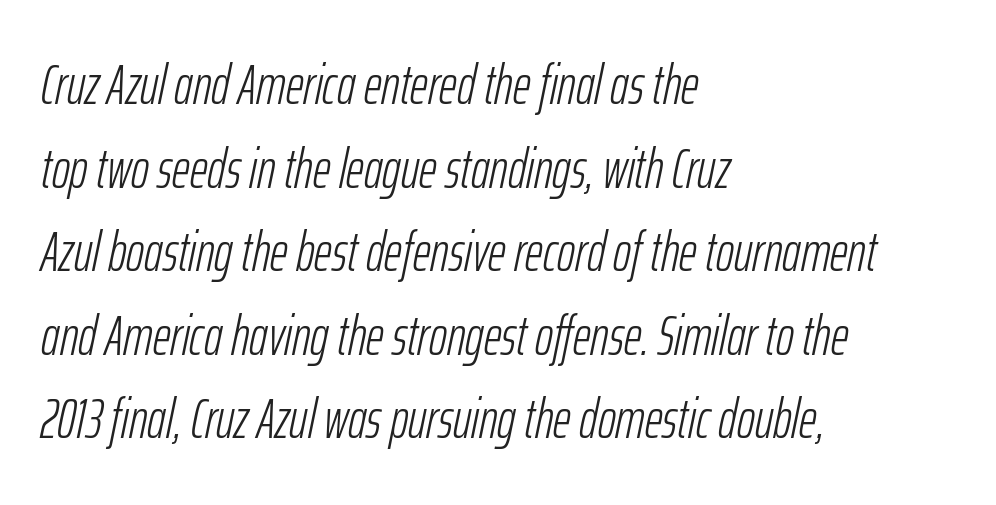
Nothing heavy about these letters — not bold at all. One glance says typical: line gaps are just what's usual. These lines keep a tight, regular rhythm from letter to letter. Style check: oblique.
